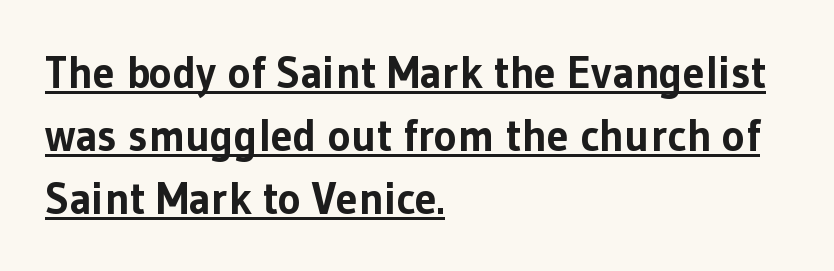
The letterforms sit shoulder to shoulder at normal distance. Proportional: the letters do not fall into vertical columns. On the weight axis this lands at bold, roughly 700. It's the straight-up-and-down kind of type. This sample is left-justified, so line endings fall wherever the words run out.
